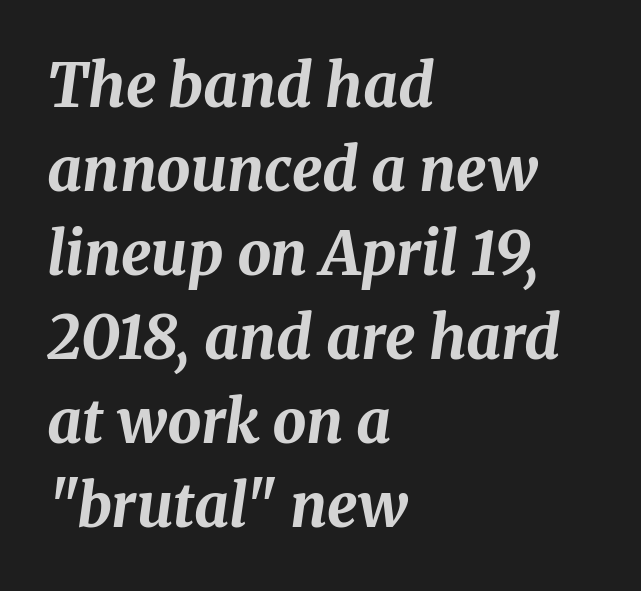
Q: Is the text bold? A: Yes.
Q: Is the text italic (slanted)? A: Yes, it leans right by about 8 degrees.
Q: Is the text underlined? A: No.
Q: How is the paragraph aligned? A: Left-aligned.
Q: Is the spacing between letters normal or unusually wide? A: Normal.
Q: Is the spacing between lines tight, normal or loose? A: Normal.
Q: Width (condensed, normal, or wide)? A: Normal.
Q: Stroke contrast? A: Medium.
Q: x-height? A: Medium.
Q: Monospaced? A: No.
